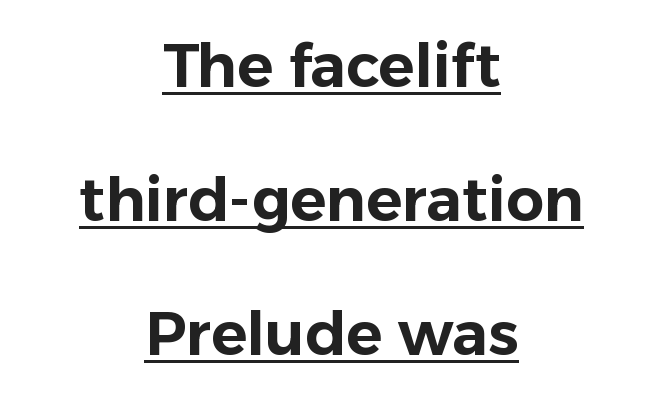
{"serif": "no", "italic": "no", "width": "normal", "stroke_contrast": "low", "x_height": "medium", "monospaced": "no", "underline": "yes", "align": "center", "line_spacing": "loose", "line_spacing_ratio": 2.23, "letter_spacing": "normal", "letter_spacing_em": 0.0, "glyph_px": 60}
